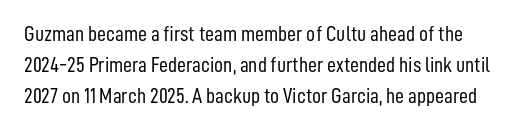
The image shows 22 px text type, upright; set normal line spacing (1.42x), normal letter spacing, not underlined.
